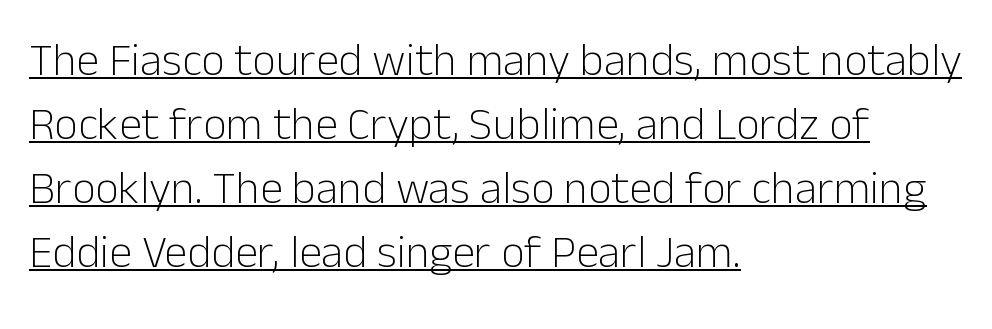
{"serif": "no", "italic": "no", "bold": "no", "weight": "light", "width": "normal", "stroke_contrast": "low", "x_height": "medium", "monospaced": "no", "underline": "yes", "align": "left", "line_spacing": "normal", "line_spacing_ratio": 1.39, "letter_spacing": "normal", "letter_spacing_em": 0.0, "glyph_px": 46}
